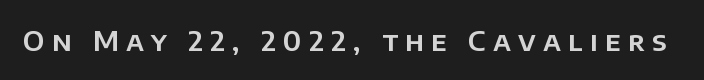
The image shows 27 px text type, upright; set unusually wide letter spacing (+0.26 em), not underlined.
